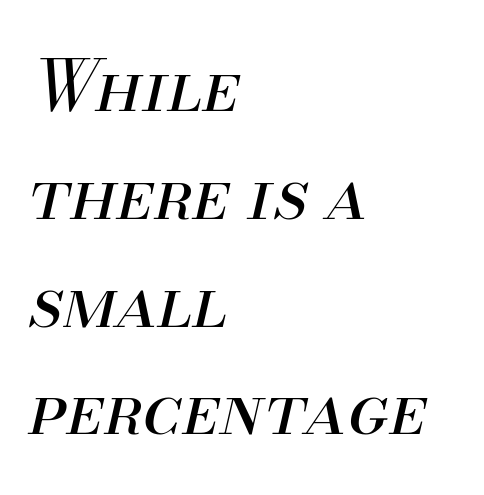
Q: Is the text bold? A: No.
Q: Is the text italic (slanted)? A: Yes, it leans right by about 13 degrees.
Q: Is the text underlined? A: No.
Q: How is the paragraph aligned? A: Left-aligned.
Q: Is the spacing between letters normal or unusually wide? A: Normal.
Q: Is the spacing between lines tight, normal or loose? A: Normal.
Q: Width (condensed, normal, or wide)? A: Normal.
Q: Stroke contrast? A: Medium.
Q: x-height? A: Small.
Q: Monospaced? A: No.
